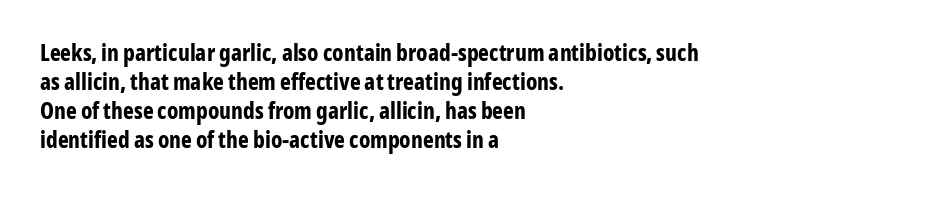
Q: Is the text bold? A: Yes.
Q: Is the text italic (slanted)? A: No, it is upright.
Q: Is the text underlined? A: No.
Q: How is the paragraph aligned? A: Left-aligned.
Q: Is the spacing between letters normal or unusually wide? A: Normal.
Q: Is the spacing between lines tight, normal or loose? A: Normal.
